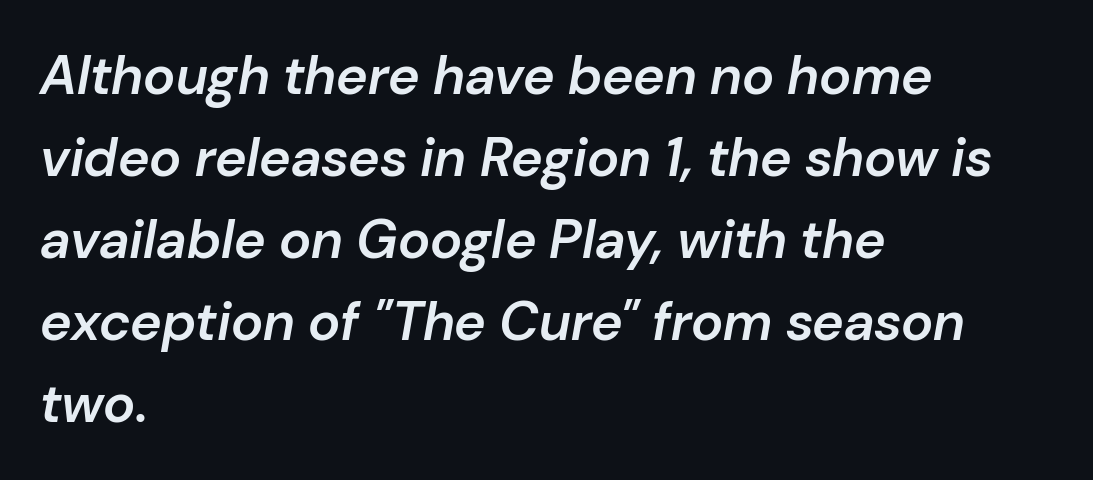
Q: Is the text bold? A: Semi-bold.
Q: Is the text italic (slanted)? A: Yes, it leans right by about 10 degrees.
Q: Is the text underlined? A: No.
Q: How is the paragraph aligned? A: Left-aligned.
Q: Is the spacing between letters normal or unusually wide? A: Normal.
Q: Is the spacing between lines tight, normal or loose? A: Normal.
Q: Width (condensed, normal, or wide)? A: Normal.
Q: Stroke contrast? A: Low.
Q: x-height? A: Medium.
Q: Monospaced? A: No.
